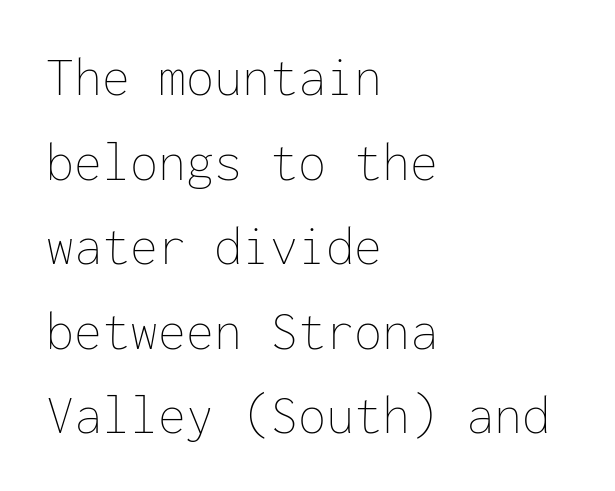
The image shows 56 px thin type, upright, monospaced; set left-aligned, normal line spacing (1.51x), normal letter spacing, not underlined; low stroke contrast and a medium x-height.
